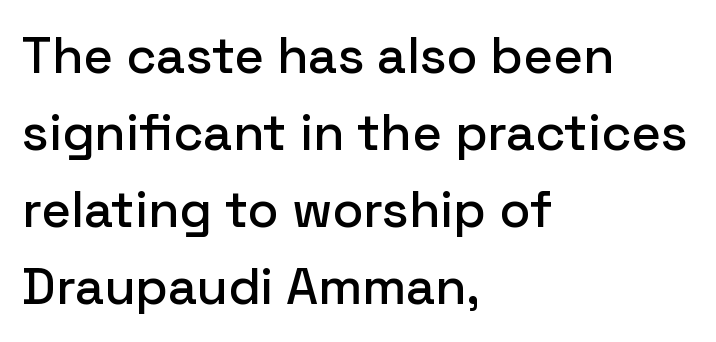
{"serif": "no", "italic": "no", "width": "normal", "stroke_contrast": "low", "x_height": "medium", "monospaced": "no", "underline": "no", "align": "left", "line_spacing": "normal", "line_spacing_ratio": 1.51, "letter_spacing": "normal", "letter_spacing_em": 0.0, "glyph_px": 51}
